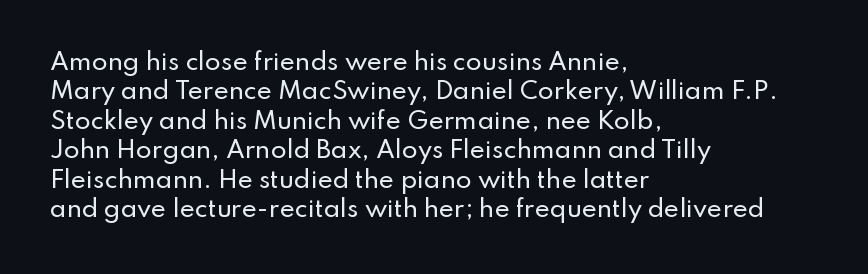
The image shows 23 px text type, upright; set left-aligned, normal line spacing (1.28x), normal letter spacing, not underlined.
